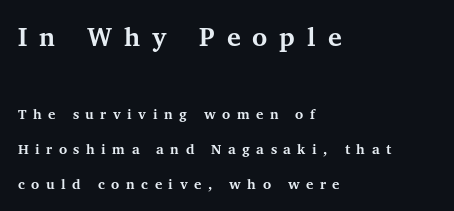
Q: Is the text bold? A: Yes.
Q: Is the text italic (slanted)? A: No, it is upright.
Q: Is the text underlined? A: No.
Q: How is the paragraph aligned? A: Left-aligned.
Q: Is the spacing between letters normal or unusually wide? A: Unusually wide.
Q: Is the spacing between lines tight, normal or loose? A: Loose.
Q: Which block of text is set in a larger size, the first (top) or the second (bottom)? A: The first (top) one.
